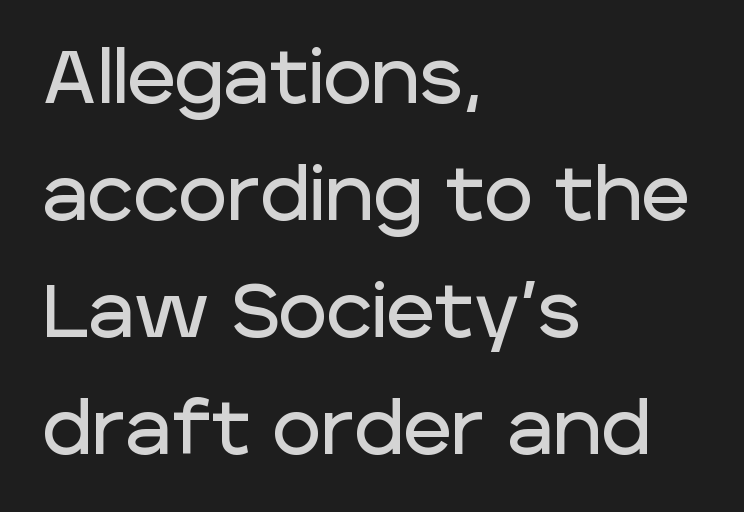
The image shows 74 px sans-serif type, upright; set left-aligned, normal line spacing (1.58x), normal letter spacing, not underlined; low stroke contrast and a large x-height.
